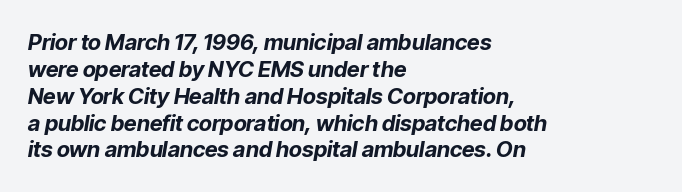
{"italic": "yes", "lean": "right", "slant_degrees": 9, "bold": "yes", "underline": "no", "align": "left", "line_spacing_ratio": 1.22, "letter_spacing": "normal", "letter_spacing_em": 0.0, "glyph_px": 22}
